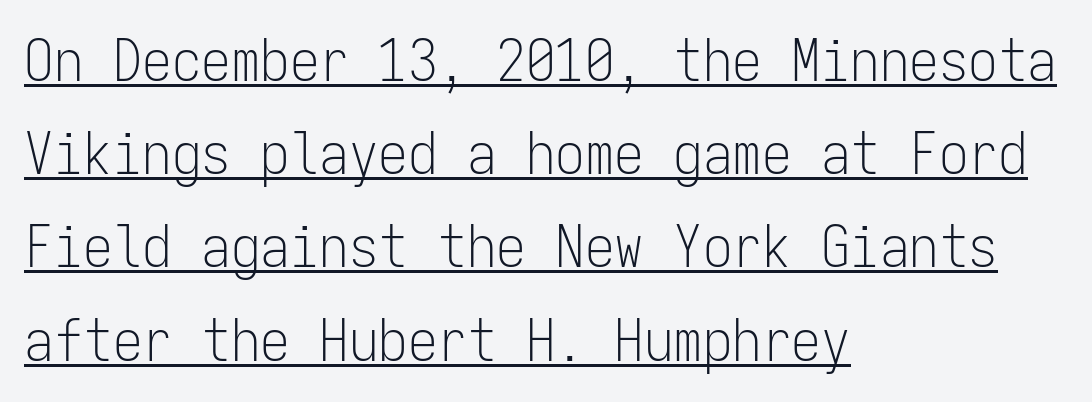
The image shows 59 px light, condensed sans-serif type, upright, monospaced; set left-aligned, normal line spacing (1.58x), normal letter spacing, underlined; low stroke contrast and a medium x-height.
